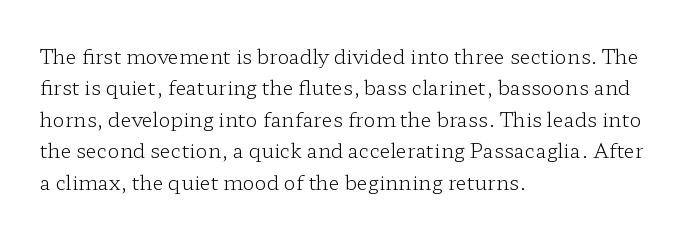
Line spacing here is normal. A typesetter would mark this as roman, not italic. The specimen omits any rule beneath the text block's lines. The rag falls on the right side of this text block. The characters are drawn with everyday or finer stroke widths.
